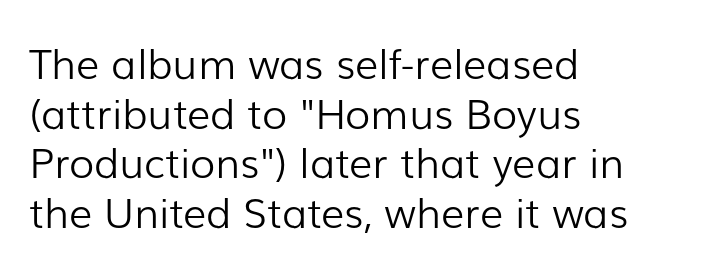
{"serif": "no", "italic": "no", "bold": "no", "weight": "light", "width": "normal", "stroke_contrast": "low", "x_height": "medium", "monospaced": "no", "underline": "no", "align": "left", "line_spacing_ratio": 1.21, "letter_spacing": "normal", "letter_spacing_em": 0.0, "glyph_px": 41}
